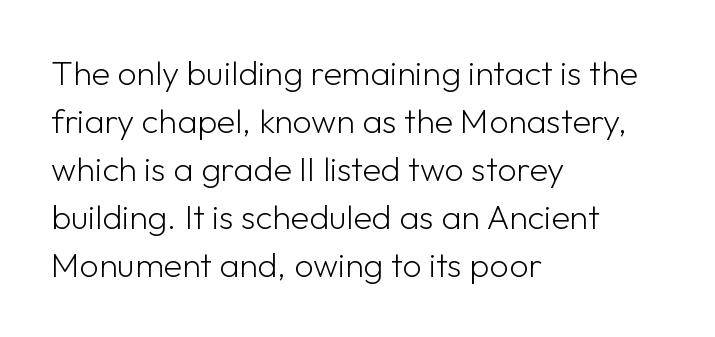
{"serif": "no", "italic": "no", "bold": "no", "weight": "light", "width": "normal", "stroke_contrast": "low", "x_height": "medium", "monospaced": "no", "underline": "no", "align": "left", "line_spacing": "normal", "line_spacing_ratio": 1.41, "letter_spacing": "normal", "letter_spacing_em": 0.0, "glyph_px": 34}
